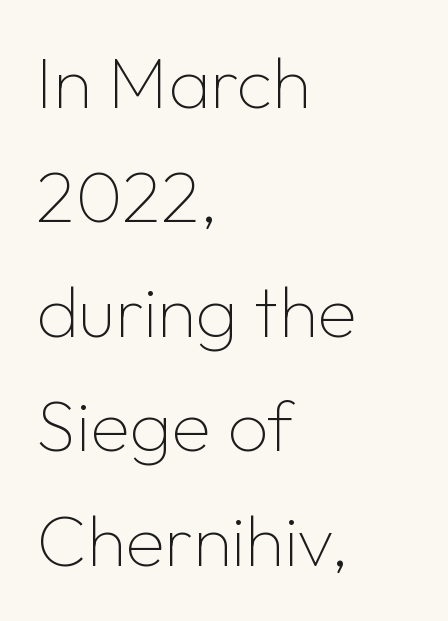
Q: Is the text bold? A: No.
Q: Is the text italic (slanted)? A: No, it is upright.
Q: Is the typeface a serif or a sans-serif typeface? A: Sans-serif.
Q: Is the text underlined? A: No.
Q: How is the paragraph aligned? A: Left-aligned.
Q: Is the spacing between letters normal or unusually wide? A: Normal.
Q: Is the spacing between lines tight, normal or loose? A: Normal.
Q: Width (condensed, normal, or wide)? A: Normal.
Q: Stroke contrast? A: Low.
Q: x-height? A: Medium.
Q: Monospaced? A: No.
